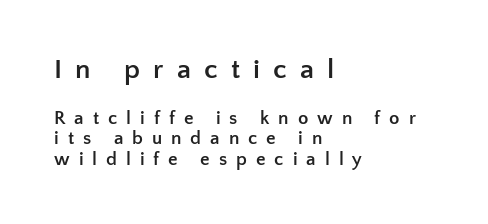
{"serif": "no", "italic": "no", "bold": "yes", "weight": "semibold", "width": "normal", "stroke_contrast": "low", "x_height": "medium", "monospaced": "no", "underline": "no", "align": "left", "line_spacing": "tight", "line_spacing_ratio": 1.08, "letter_spacing": "wide", "letter_spacing_em": 0.47, "larger_block": "first", "size_ratio": 1.47, "glyph_px": 28}
